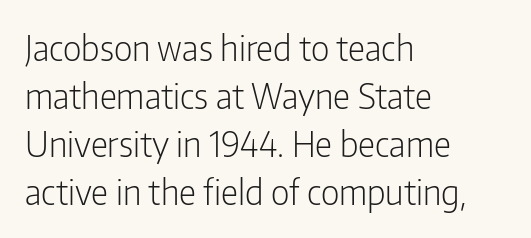
This sample is left-justified, so line endings fall wherever the words run out. Words float on clear page, feet unadorned. Nothing unusual about the tracking: characters are spaced as the font intends. A typesetter would call this proportional, since set widths differ per character. The text was rendered using a sans face with plain stroke endings.
